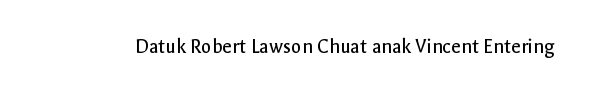
The passage shown is not underscored anywhere. The font's upright variant was chosen for this text. Stems here are at most as thick as an everyday book face. Observe the ordinary spacing: letters are neighbours, not strangers.
